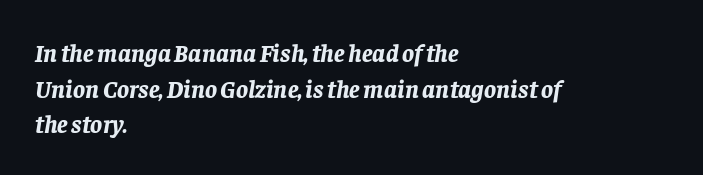
The image shows 25 px bold type, italic (leaning right); set left-aligned, normal line spacing (1.43x), normal letter spacing, not underlined.
